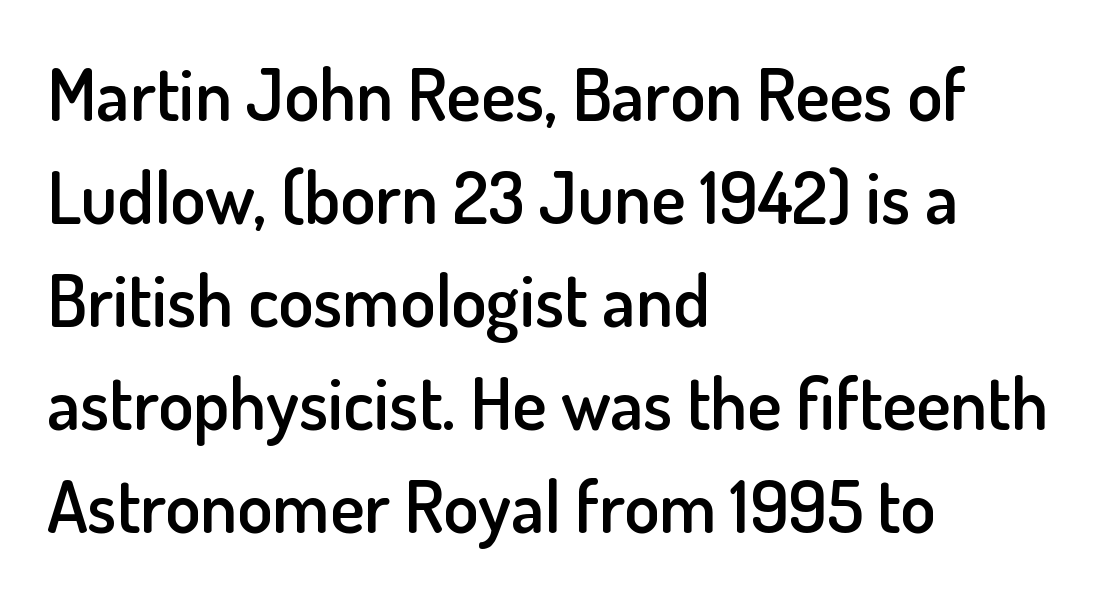
Compared with typical paragraphs, the rows here are spaced about the same. Heft: intermediate — a semibold. Plain, unruled lines of type. Students, note that the glyphs here touch the page at normal intervals. Is this a fixed-width face? No — the glyphs have proportional, varying widths. Tall strokes in this sample are plumb rather than angled.
